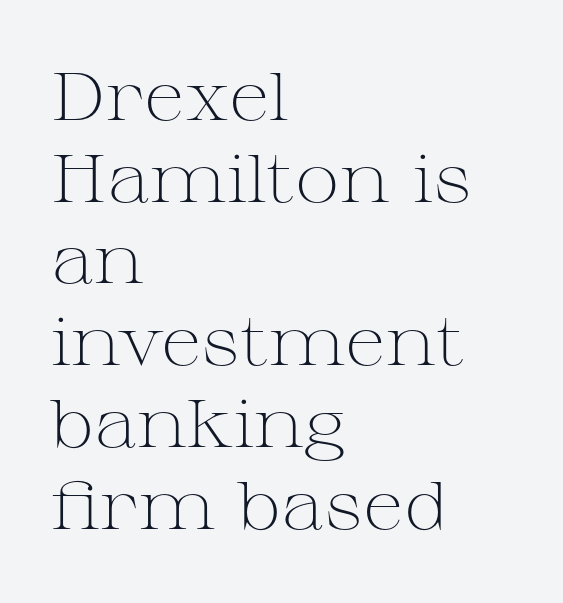
Q: Is the text bold? A: No.
Q: Is the text italic (slanted)? A: No, it is upright.
Q: Is the typeface a serif or a sans-serif typeface? A: Serif.
Q: Is the text underlined? A: No.
Q: How is the paragraph aligned? A: Left-aligned.
Q: Is the spacing between letters normal or unusually wide? A: Normal.
Q: Width (condensed, normal, or wide)? A: Wide.
Q: Stroke contrast? A: Medium.
Q: x-height? A: Medium.
Q: Monospaced? A: No.
